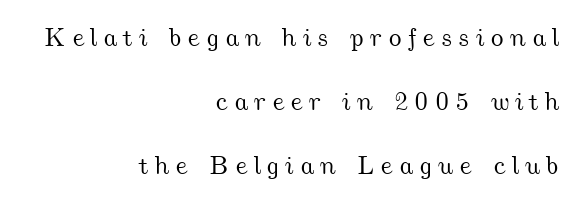
The image shows 26 px text type; set right-aligned, loose line spacing (2.47x), unusually wide letter spacing (+0.22 em), not underlined.
